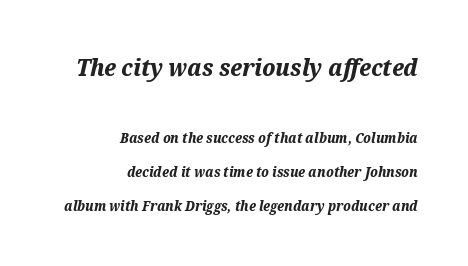
The image shows 24 px bold type, italic (leaning right); set right-aligned, loose line spacing (2.43x), normal letter spacing, not underlined; the first (top) block is 1.71x larger.
